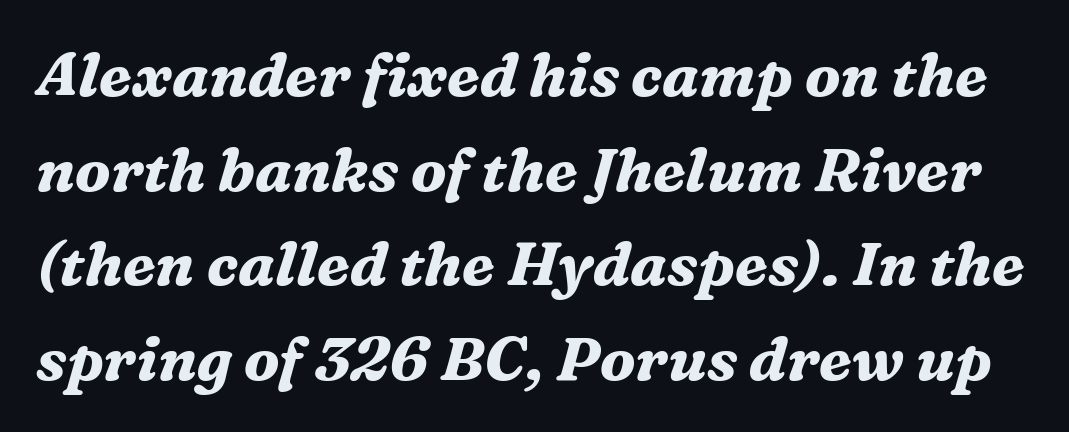
Q: Is the text bold? A: Yes.
Q: Is the text italic (slanted)? A: Yes, it leans right by about 16 degrees.
Q: Is the typeface a serif or a sans-serif typeface? A: Serif.
Q: Is the text underlined? A: No.
Q: Is the spacing between letters normal or unusually wide? A: Normal.
Q: Is the spacing between lines tight, normal or loose? A: Normal.
Q: Width (condensed, normal, or wide)? A: Normal.
Q: Stroke contrast? A: Medium.
Q: x-height? A: Medium.
Q: Monospaced? A: No.
